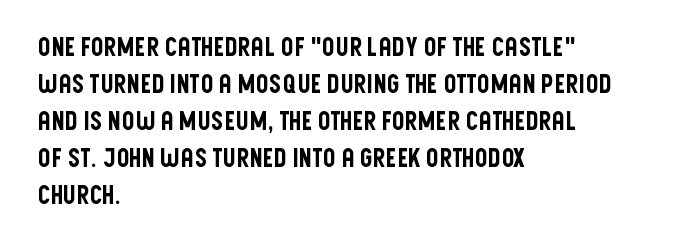
The space beneath each line is pristine and unruled. Compared with typical paragraphs, the rows here are spaced about the same. Notice how the passage keeps a crisp vertical edge on the left only. Short note: letters normally spaced.
